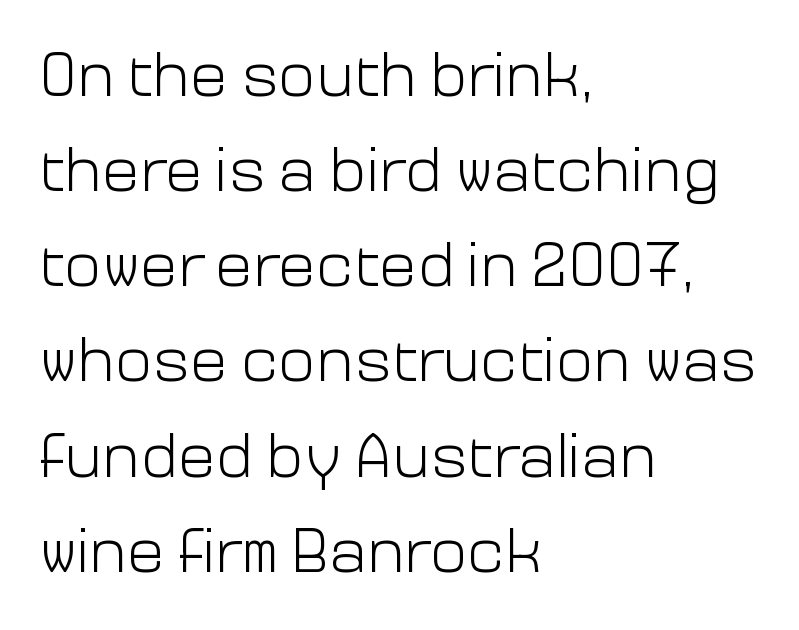
Q: Is the text bold? A: No.
Q: Is the text italic (slanted)? A: No, it is upright.
Q: Is the typeface a serif or a sans-serif typeface? A: Sans-serif.
Q: Is the text underlined? A: No.
Q: How is the paragraph aligned? A: Left-aligned.
Q: Is the spacing between letters normal or unusually wide? A: Normal.
Q: Is the spacing between lines tight, normal or loose? A: Normal.
Q: Width (condensed, normal, or wide)? A: Normal.
Q: Stroke contrast? A: Low.
Q: x-height? A: Medium.
Q: Monospaced? A: No.
